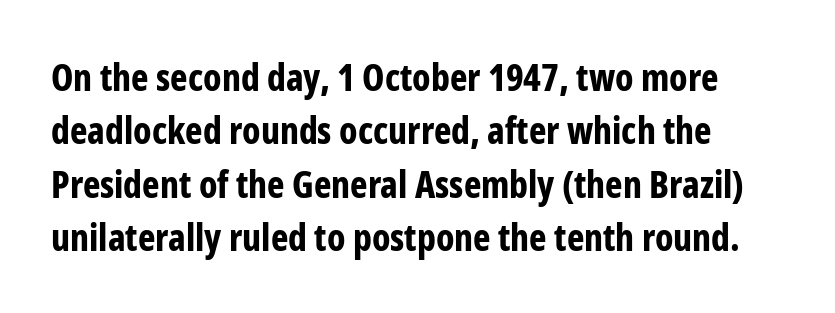
The image shows 37 px bold, condensed sans-serif type, upright; set normal line spacing (1.44x), normal letter spacing, not underlined; low stroke contrast and a medium x-height.
